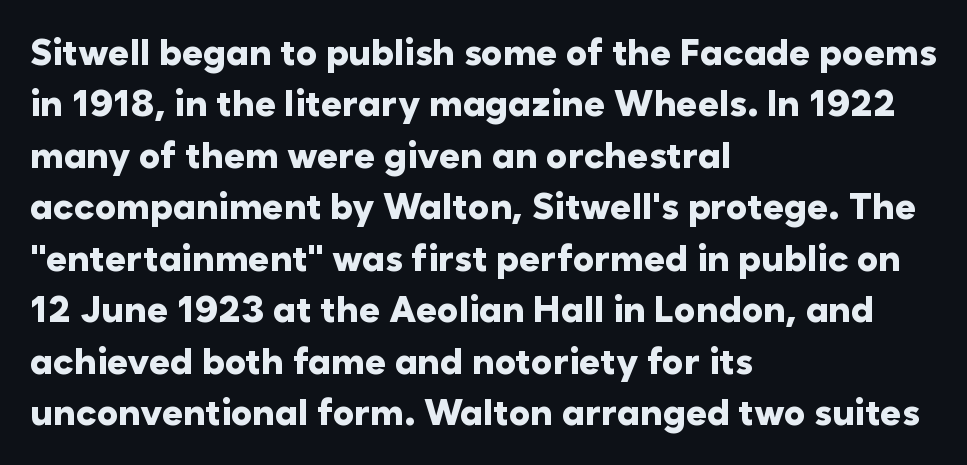
The passage shown has conventional tracking throughout. Spacing verdict: proportional, widths tailored to each character. These lines are set flush left with a ragged right edge. Examine the stroke ends and you'll find no serifs. Do the letters lean? They stand straight. The block of text has a typical density, with ordinary space between rows.
